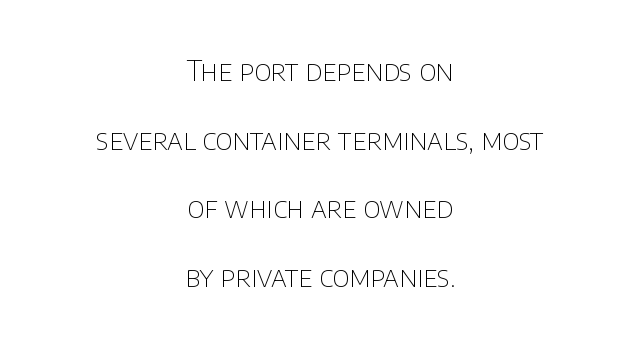
Posture: vertical. If you folded the block vertically in half, each line would mirror itself in length. Rule under the text: the space is simply empty. These lines are rendered in a variable-pitch font. No chunkiness to these letters — they're not bold.
